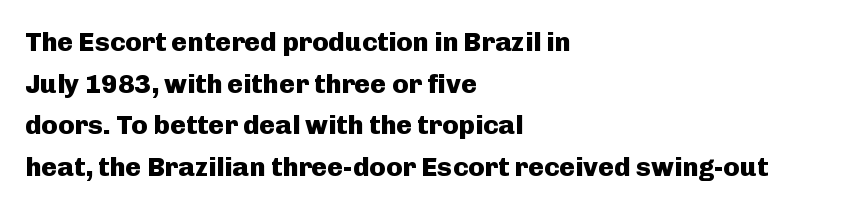
The image shows 27 px bold type, upright; set left-aligned, normal line spacing (1.54x), normal letter spacing, not underlined.
